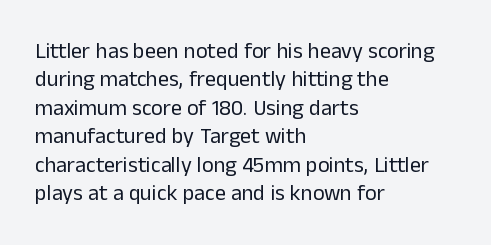
Rule under the text: the space is simply empty. Honestly, the letter spacing is just normal — you wouldn't notice it. The font's upright variant was chosen for this text. The strokes are not fattened; the text isn't bold. Layout note: lines flush left. The designer left line spacing at the default.
